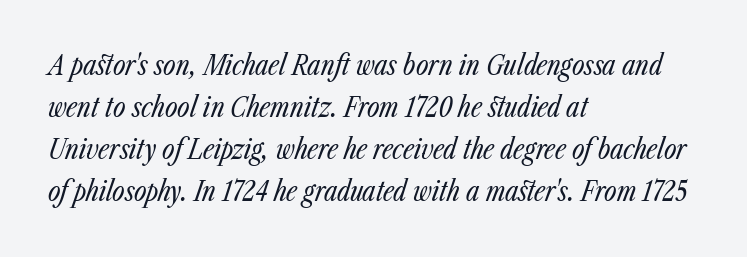
Rule under the text: the space is simply empty. The letters look calm and open, with moderate or lighter stems. Characters follow at the spacing the type designer built in. The passage shown stacks its lines at a standard gap. Tall strokes in this sample are angled rather than plumb. Every row of glyphs begins at an identical x-position on the left.
